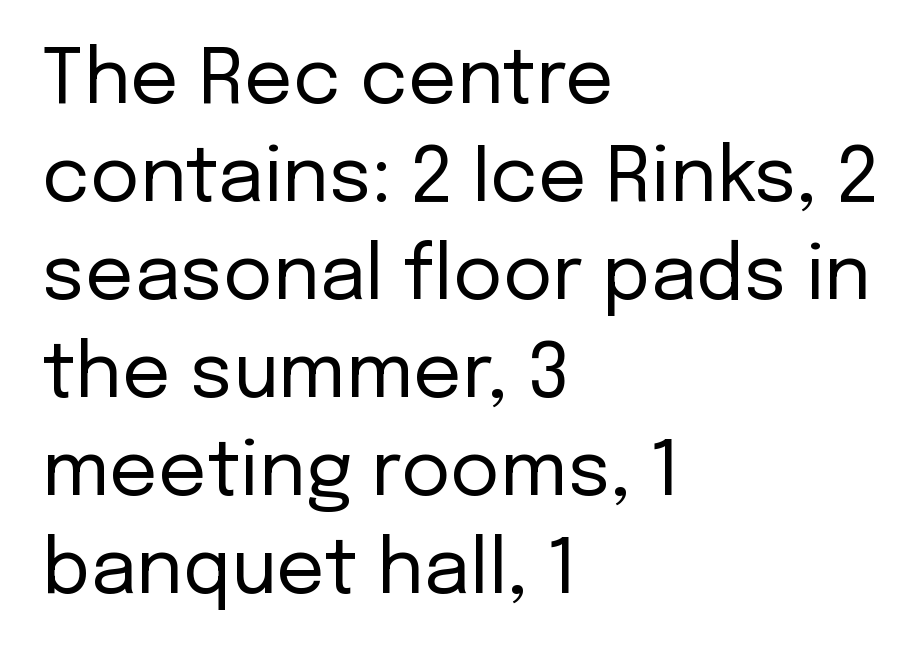
Q: Is the text bold? A: No.
Q: Is the text italic (slanted)? A: No, it is upright.
Q: Is the typeface a serif or a sans-serif typeface? A: Sans-serif.
Q: Is the text underlined? A: No.
Q: How is the paragraph aligned? A: Left-aligned.
Q: Is the spacing between letters normal or unusually wide? A: Normal.
Q: Is the spacing between lines tight, normal or loose? A: Normal.
Q: Width (condensed, normal, or wide)? A: Normal.
Q: Stroke contrast? A: Low.
Q: x-height? A: Medium.
Q: Monospaced? A: No.
